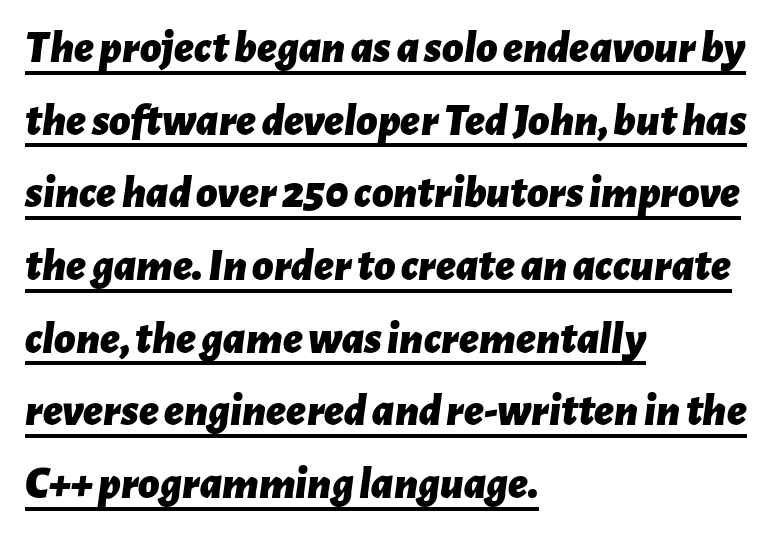
{"italic": "yes", "lean": "right", "slant_degrees": 7, "bold": "yes", "weight": "bold", "width": "normal", "stroke_contrast": "low", "x_height": "medium", "monospaced": "no", "underline": "yes", "align": "left", "line_spacing": "normal", "line_spacing_ratio": 1.58, "letter_spacing": "normal", "letter_spacing_em": 0.0, "glyph_px": 46}
